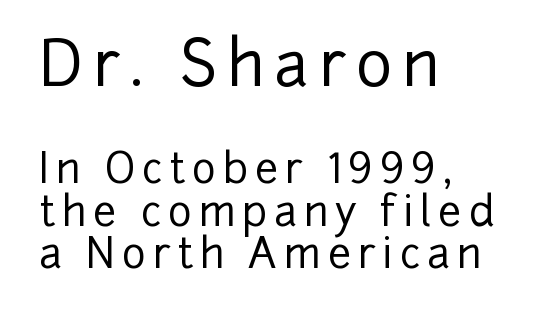
{"serif": "no", "italic": "no", "width": "normal", "stroke_contrast": "low", "x_height": "medium", "monospaced": "no", "underline": "no", "align": "left", "line_spacing": "tight", "line_spacing_ratio": 1.03, "larger_block": "first", "size_ratio": 1.51, "glyph_px": 62}
